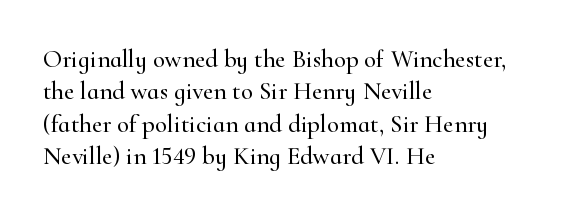
Is there much room between lines? A standard amount, neither cramped nor airy. The passage shown is not underscored anywhere. Visually the block forms a straight wall on the left and a jagged coastline on the right. The lettering holds an erect, upright posture throughout. This rendering leaves character spacing at its baseline value.
